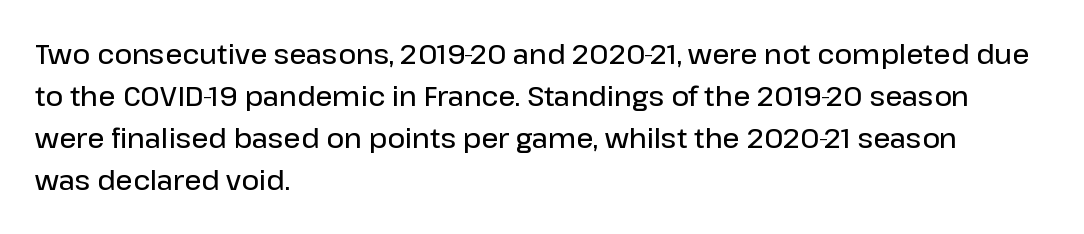
Successive baselines arrive at the customary interval. These lines stack with their left ends in a neat column. Italic? Not at all — the glyphs are vertical. The tracking reads as untouched default to a designer's eye.
